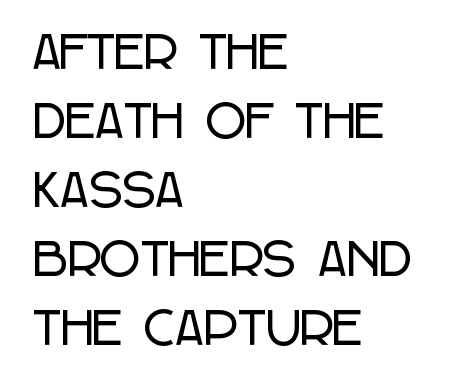
{"serif": "no", "italic": "no", "width": "condensed", "stroke_contrast": "low", "x_height": "large", "monospaced": "no", "underline": "no", "align": "left", "line_spacing": "normal", "line_spacing_ratio": 1.57, "letter_spacing": "normal", "letter_spacing_em": 0.0, "glyph_px": 44}
